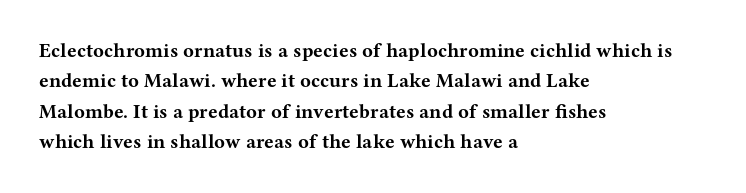
Q: Is the text bold? A: Yes.
Q: Is the text italic (slanted)? A: No, it is upright.
Q: Is the text underlined? A: No.
Q: How is the paragraph aligned? A: Left-aligned.
Q: Is the spacing between letters normal or unusually wide? A: Normal.
Q: Is the spacing between lines tight, normal or loose? A: Normal.
